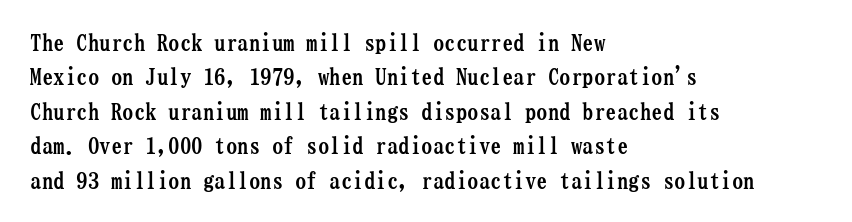
{"italic": "no", "bold": "yes", "underline": "no", "align": "left", "line_spacing": "normal", "line_spacing_ratio": 1.5, "letter_spacing": "normal", "letter_spacing_em": 0.0, "glyph_px": 23}
